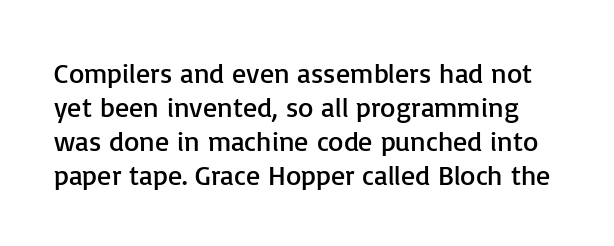
{"serif": "no", "italic": "no", "bold": "no", "weight": "regular", "width": "normal", "stroke_contrast": "low", "x_height": "medium", "monospaced": "no", "underline": "no", "line_spacing_ratio": 1.21, "letter_spacing": "normal", "letter_spacing_em": 0.0, "glyph_px": 28}
